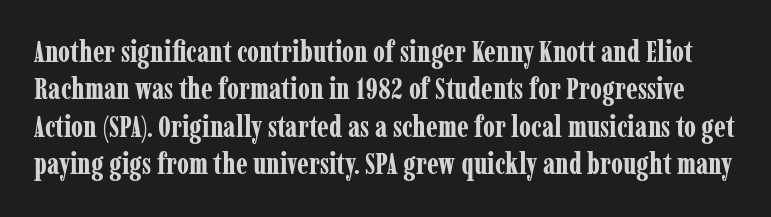
The image shows 29 px bold, condensed serif type, upright; set normal line spacing (1.29x), normal letter spacing, not underlined; low stroke contrast and a medium x-height.
